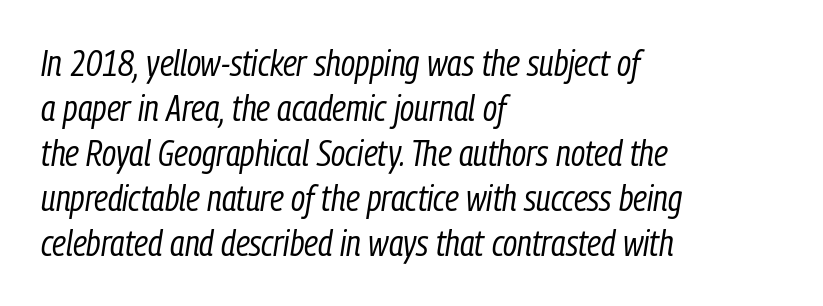
The image shows 36 px regular-weight, condensed type, italic (leaning right); set left-aligned, normal line spacing (1.25x), normal letter spacing, not underlined; low stroke contrast and a medium x-height.
